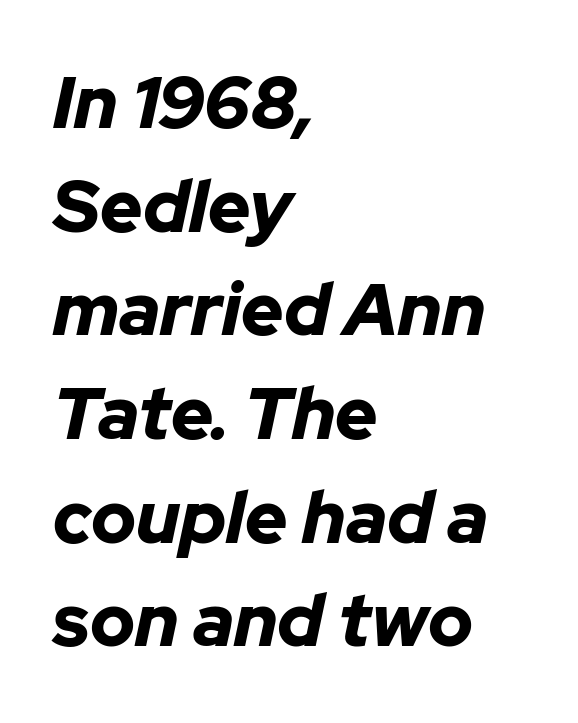
{"italic": "yes", "lean": "right", "slant_degrees": 12, "bold": "yes", "weight": "bold", "width": "normal", "stroke_contrast": "low", "x_height": "medium", "monospaced": "no", "underline": "no", "align": "left", "line_spacing": "normal", "line_spacing_ratio": 1.42, "letter_spacing": "normal", "letter_spacing_em": 0.0, "glyph_px": 73}
